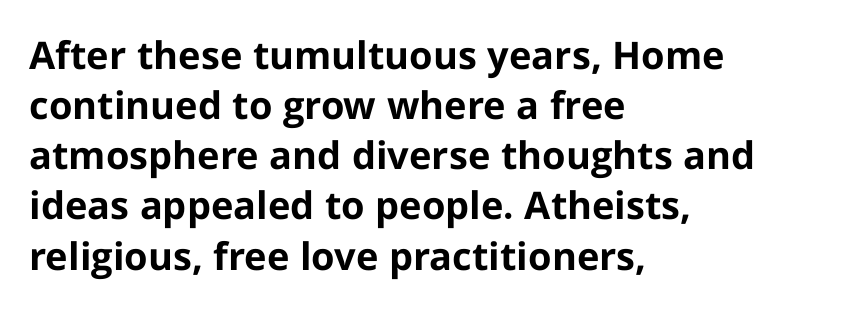
The typesetter chose a ragged-right arrangement here. Notice how descenders clear the ascenders below comfortably — that's standard leading. Rule under the text: the space is simply empty. Heavy-handed strokes throughout: this text is bold. The face used here is rendered with its standard letterfit.
